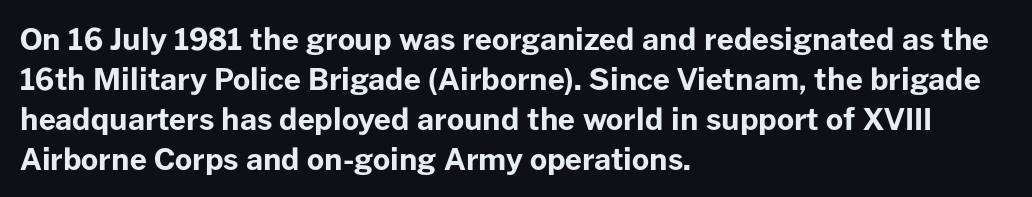
The image shows 30 px bold sans-serif type, upright; set left-aligned, normal line spacing (1.33x), normal letter spacing, not underlined; low stroke contrast and a medium x-height.
